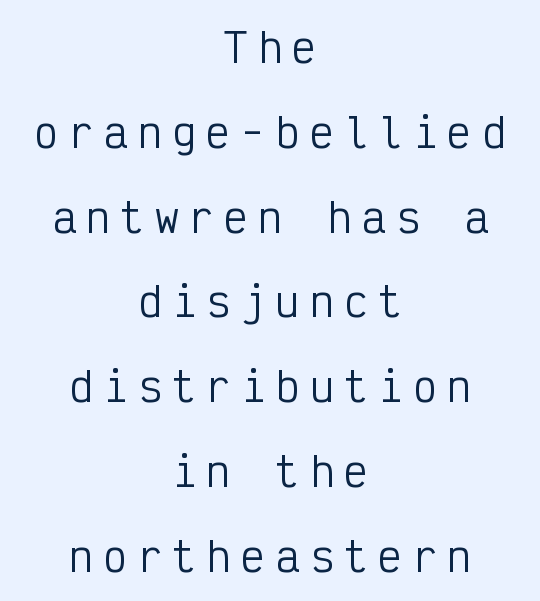
The image shows 40 px regular-weight, condensed sans-serif type, upright, monospaced; set centered, loose line spacing (2.12x), unusually wide letter spacing (+0.26 em), not underlined; low stroke contrast and a medium x-height.
